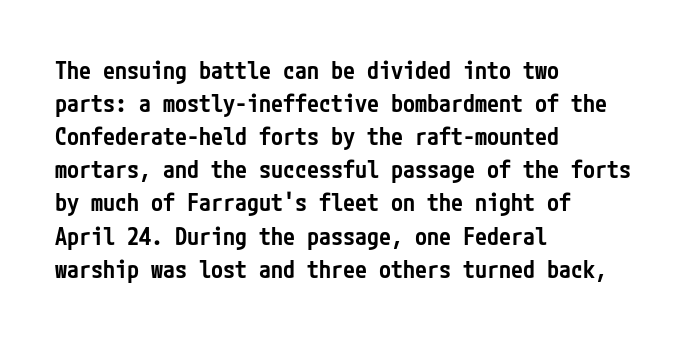
Q: Is the text bold? A: Semi-bold.
Q: Is the text italic (slanted)? A: No, it is upright.
Q: Is the text underlined? A: No.
Q: How is the paragraph aligned? A: Left-aligned.
Q: Is the spacing between letters normal or unusually wide? A: Normal.
Q: Is the spacing between lines tight, normal or loose? A: Normal.
